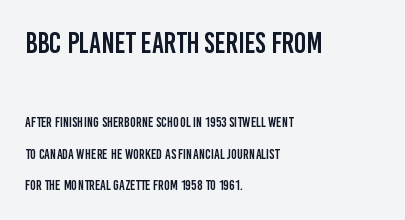
{"serif": "no", "italic": "no", "width": "condensed", "stroke_contrast": "low", "x_height": "large", "monospaced": "no", "underline": "no", "align": "left", "line_spacing": "loose", "line_spacing_ratio": 2.25, "letter_spacing": "normal", "letter_spacing_em": 0.0, "larger_block": "first", "size_ratio": 2.07, "glyph_px": 29}
